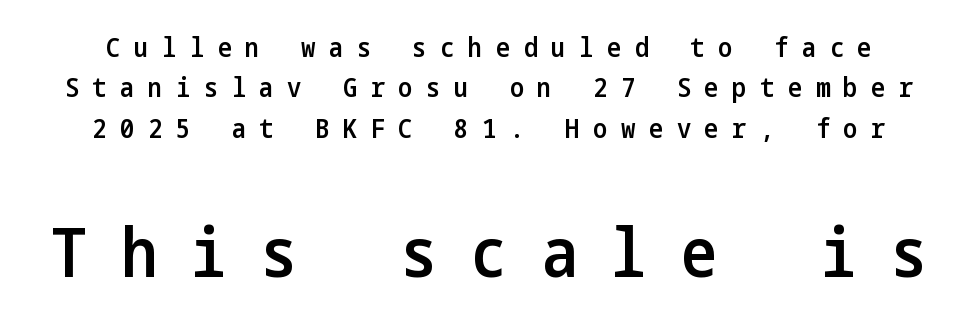
The image shows 68 px semibold, condensed sans-serif type, upright; set normal line spacing (1.5x), unusually wide letter spacing (+0.5 em), not underlined; the second (bottom) block is 2.52x larger; low stroke contrast and a medium x-height.
